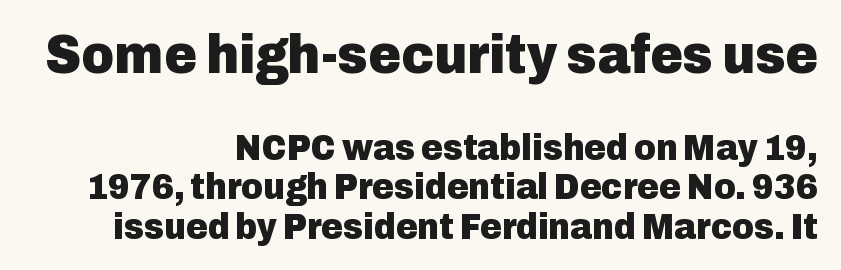
A typesetter would label this face a sans. Does the leading feel generous? Not at all — it's pinched. A bare baseline throughout the passage. Horizontal alignment here is rightward, an uncommon choice for prose. Emphasis by weight is at full strength: bold. Looks like regular typesetting: each glyph gets only the width it needs.
